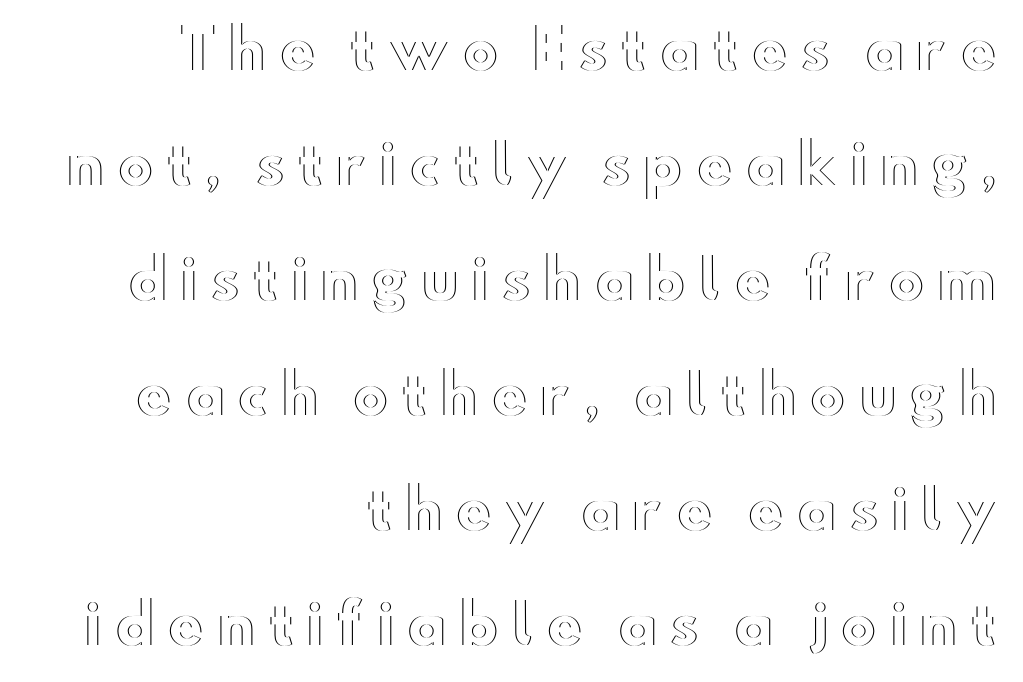
Check under the words: just untouched page. It's the straight-up-and-down kind of type. Character widths vary here, with narrow letters taking less room than wide ones. Tracking here is generous; glyphs stand well apart from one another.
